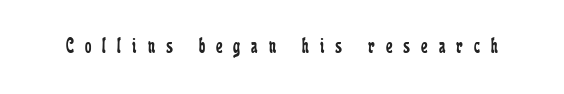
The strip under each line holds only bare page. Display-style spreading of the glyphs; the letterfit is very open. Ascenders rise straight up at ninety degrees. Bold? No — there's no thickening of the strokes.
